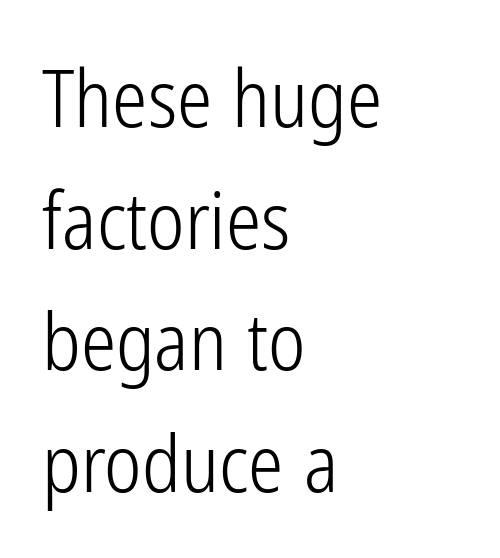
The image shows 79 px light, condensed sans-serif type, upright; set left-aligned, normal line spacing (1.54x), normal letter spacing, not underlined; low stroke contrast and a medium x-height.
